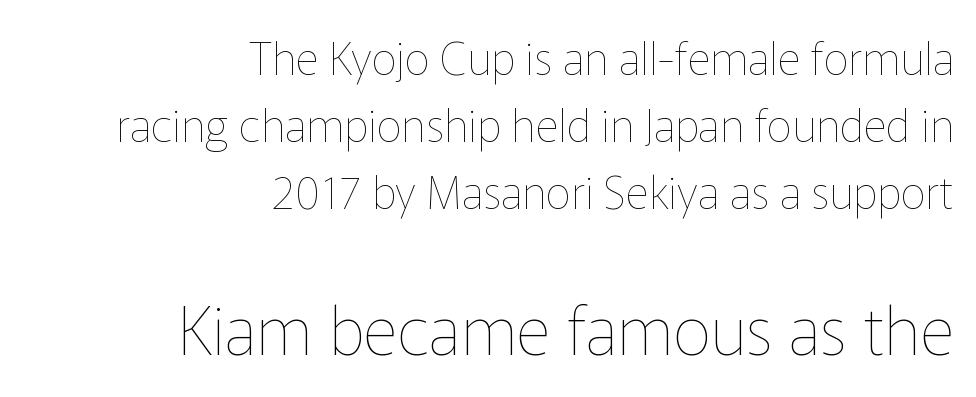
Is there any slant? The stems are plumb. The rendering uses a moderate line-height, typical for paragraphs. Of the two passages, the one underneath uses the larger point size. The ragged edge is on the left, which tells us the setting is flush right. Observe the ordinary spacing: letters are neighbours, not strangers.
